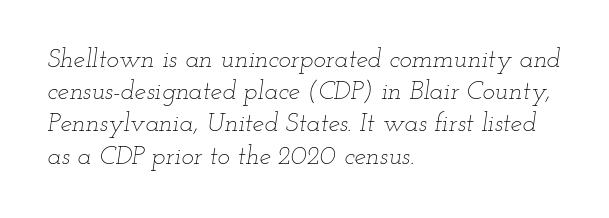
The image shows 26 px text type, italic (leaning right); set left-aligned, line spacing 1.24x, normal letter spacing, not underlined.
